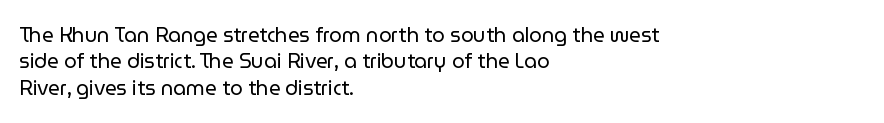
{"italic": "no", "bold": "no", "underline": "no", "align": "left", "line_spacing": "normal", "line_spacing_ratio": 1.32, "letter_spacing": "normal", "letter_spacing_em": 0.0, "glyph_px": 20}
